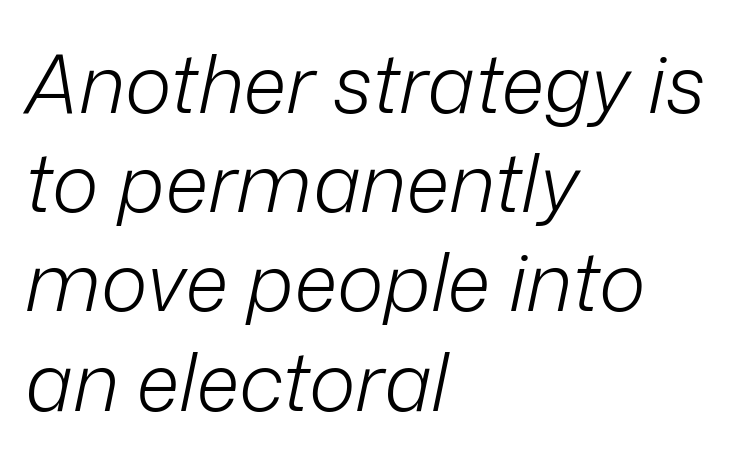
The characters are drawn with everyday or finer stroke widths. These lines are set flush left with a ragged right edge. Note the varied advance widths — an 'i' is clearly narrower than an 'm'. Descenders hang freely into open space. Default kerning and tracking; the words read as compact shapes.
